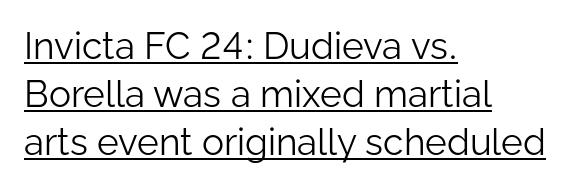
{"serif": "no", "italic": "no", "bold": "no", "weight": "light", "width": "normal", "stroke_contrast": "low", "x_height": "medium", "monospaced": "no", "underline": "yes", "align": "left", "line_spacing": "normal", "line_spacing_ratio": 1.3, "letter_spacing": "normal", "letter_spacing_em": 0.0, "glyph_px": 37}
